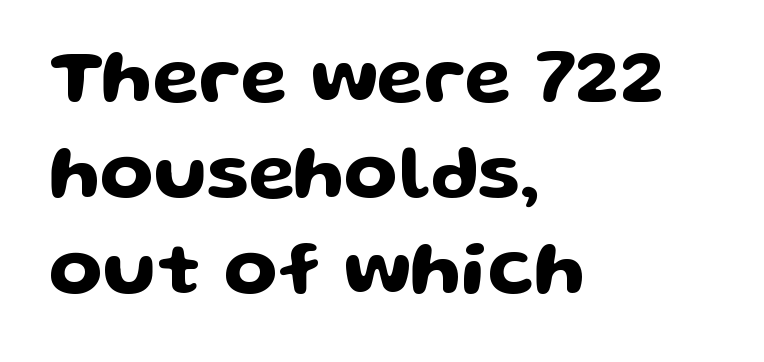
Q: Is the text italic (slanted)? A: No, it is upright.
Q: Is the typeface a serif or a sans-serif typeface? A: Sans-serif.
Q: Is the text underlined? A: No.
Q: How is the paragraph aligned? A: Left-aligned.
Q: Is the spacing between letters normal or unusually wide? A: Normal.
Q: Is the spacing between lines tight, normal or loose? A: Normal.
Q: Width (condensed, normal, or wide)? A: Wide.
Q: Stroke contrast? A: Low.
Q: x-height? A: Medium.
Q: Monospaced? A: No.
